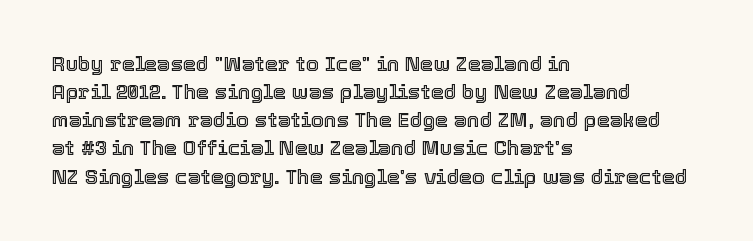
Teacher's note: observe the even left margin — that is flush-left alignment. No italicization has been applied; the sample stays upright. Clear beneath every line of the passage. Honestly, the letter spacing is just normal — you wouldn't notice it. A typesetter would call this leading conventional body-copy spacing.
